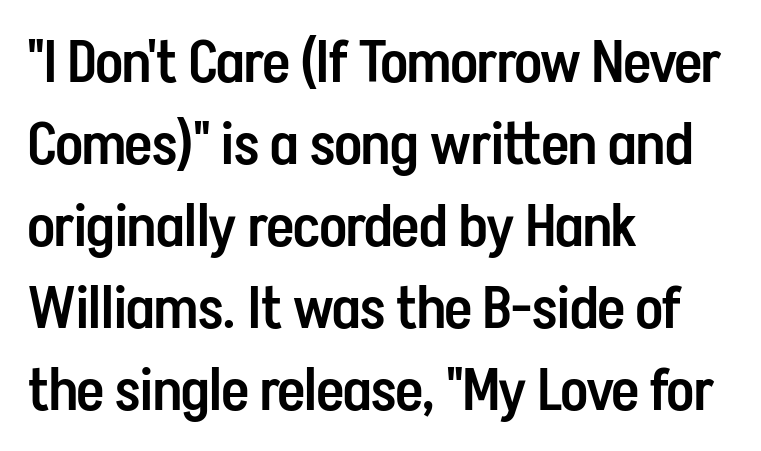
The image shows 59 px semibold, condensed sans-serif type, upright; set left-aligned, normal line spacing (1.39x), normal letter spacing, not underlined; low stroke contrast and a medium x-height.
